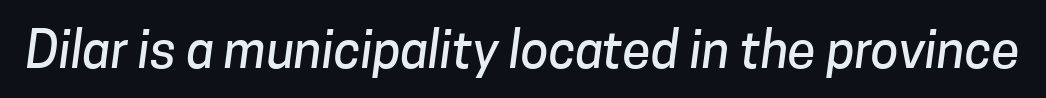
Q: Is the typeface a serif or a sans-serif typeface? A: Sans-serif.
Q: Is the text underlined? A: No.
Q: Is the spacing between letters normal or unusually wide? A: Normal.
Q: Width (condensed, normal, or wide)? A: Normal.
Q: Stroke contrast? A: Low.
Q: x-height? A: Medium.
Q: Monospaced? A: No.
